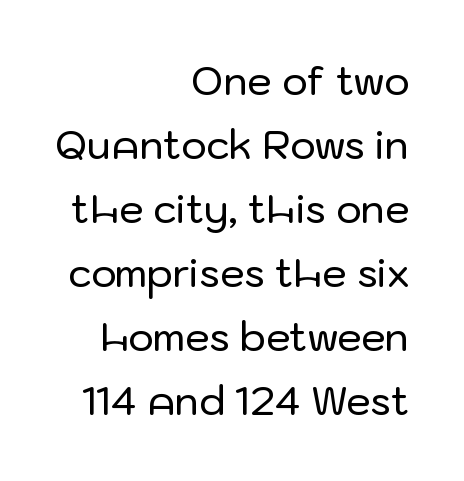
The image shows 39 px sans-serif type, upright; set right-aligned, normal line spacing (1.64x), normal letter spacing, not underlined; low stroke contrast and a medium x-height.
